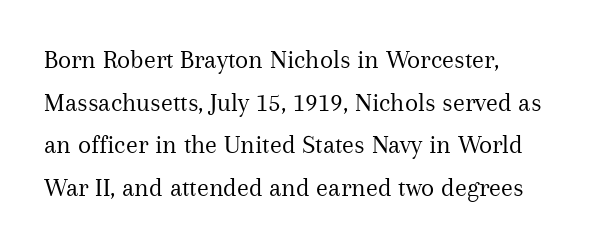
Q: Is the text bold? A: No.
Q: Is the text italic (slanted)? A: No, it is upright.
Q: Is the text underlined? A: No.
Q: How is the paragraph aligned? A: Left-aligned.
Q: Is the spacing between letters normal or unusually wide? A: Normal.
Q: Is the spacing between lines tight, normal or loose? A: Normal.
